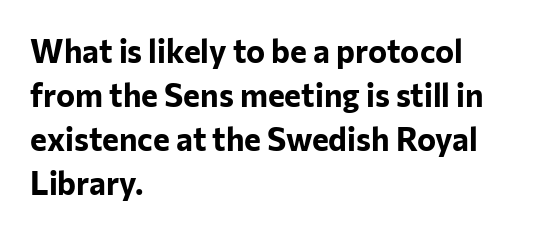
{"serif": "no", "italic": "no", "bold": "yes", "weight": "bold", "width": "normal", "stroke_contrast": "low", "x_height": "medium", "monospaced": "no", "underline": "no", "align": "left", "line_spacing": "normal", "line_spacing_ratio": 1.37, "letter_spacing": "normal", "letter_spacing_em": 0.0, "glyph_px": 32}
